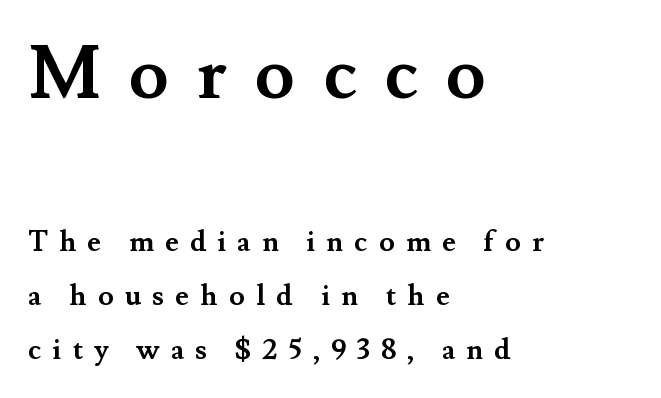
Q: Is the text bold? A: Yes.
Q: Is the text italic (slanted)? A: No, it is upright.
Q: Is the typeface a serif or a sans-serif typeface? A: Serif.
Q: Is the text underlined? A: No.
Q: How is the paragraph aligned? A: Left-aligned.
Q: Is the spacing between letters normal or unusually wide? A: Unusually wide.
Q: Which block of text is set in a larger size, the first (top) or the second (bottom)? A: The first (top) one.
Q: Width (condensed, normal, or wide)? A: Normal.
Q: Stroke contrast? A: Medium.
Q: x-height? A: Small.
Q: Monospaced? A: No.
